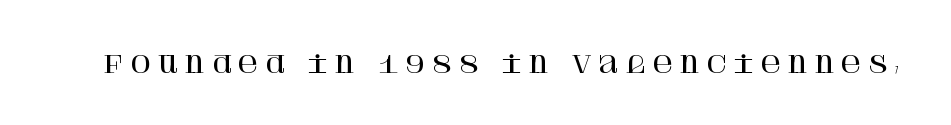
The image shows 23 px text type, upright; set unusually wide letter spacing (+0.24 em), not underlined.
